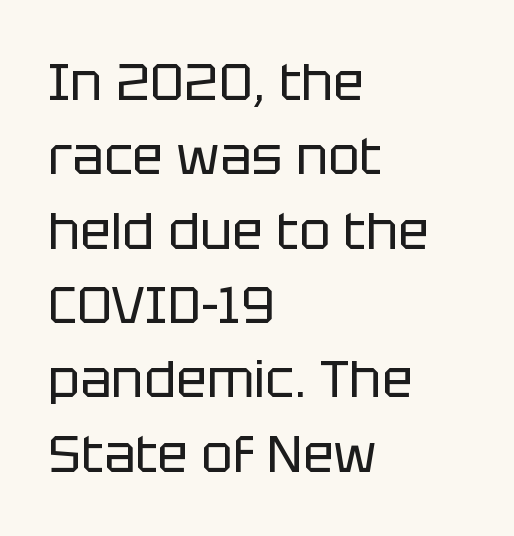
The image shows 52 px regular-weight sans-serif type, upright; set left-aligned, normal line spacing (1.43x), normal letter spacing, not underlined; low stroke contrast and a large x-height.
